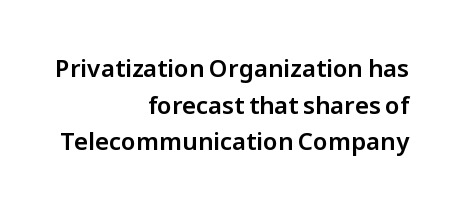
{"italic": "no", "underline": "no", "align": "right", "line_spacing": "normal", "line_spacing_ratio": 1.53, "letter_spacing": "normal", "letter_spacing_em": 0.0, "glyph_px": 24}
